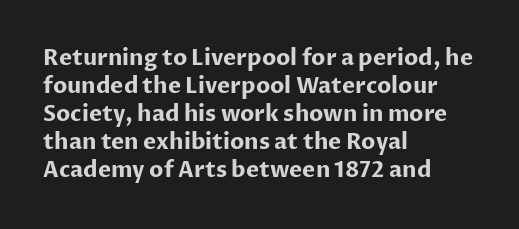
The axis of the letterforms is exactly vertical. Leftover space on each line is placed entirely after the last word. Each row of text sits above clean, open space. Students, note that the glyphs here touch the page at normal intervals.
